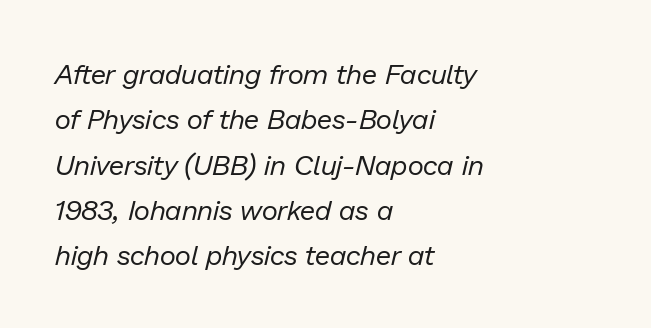
The face used here is proportionally spaced, like ordinary book or web type. The letterforms sit shoulder to shoulder at normal distance. Stems and bowls with no extra thickness — not bold. Reading down the column, the eye jumps a familiar distance to each next line.
